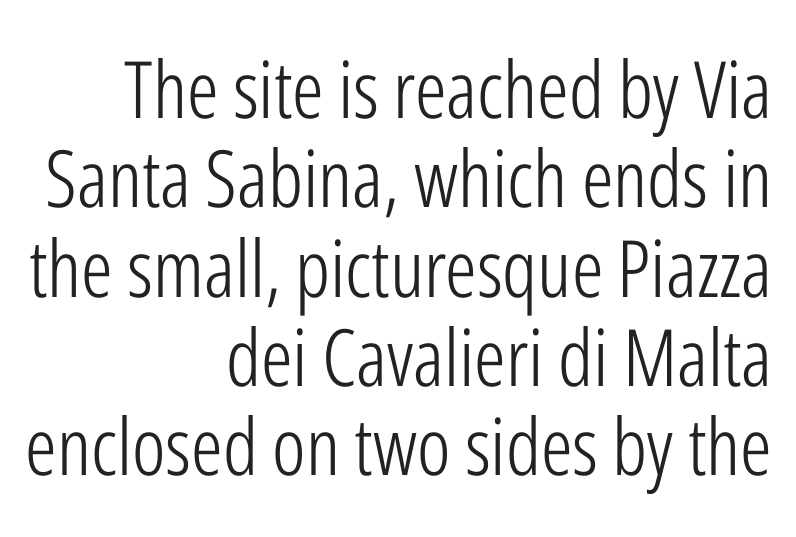
{"serif": "no", "italic": "no", "bold": "no", "weight": "light", "width": "condensed", "stroke_contrast": "low", "x_height": "medium", "monospaced": "no", "underline": "no", "align": "right", "line_spacing": "tight", "line_spacing_ratio": 1.13, "letter_spacing": "normal", "letter_spacing_em": 0.0, "glyph_px": 79}
